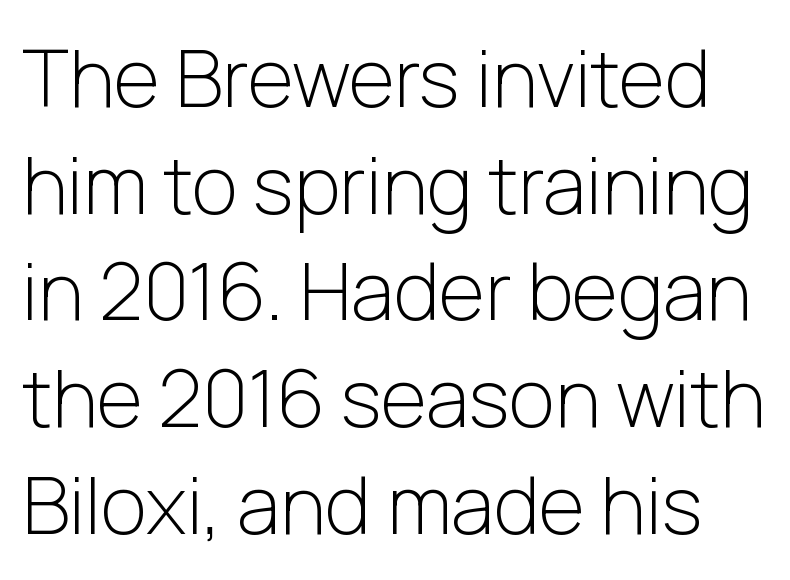
The image shows 79 px light sans-serif type, upright; set normal line spacing (1.35x), normal letter spacing, not underlined; low stroke contrast and a medium x-height.
